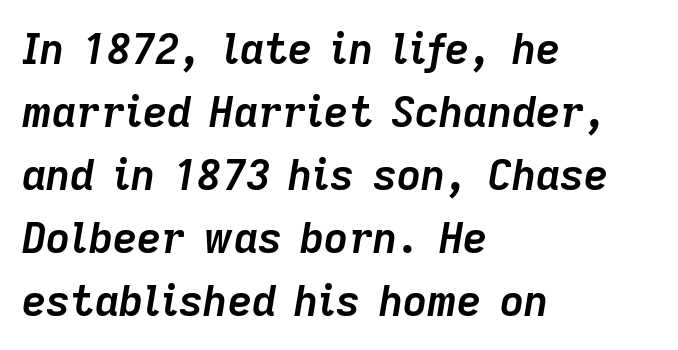
A typesetter would call this proportional, since set widths differ per character. Does the lettering tilt? It does — this is italic. A normal amount of white space separates one row of letters from the next. Descenders hang freely into open space.
